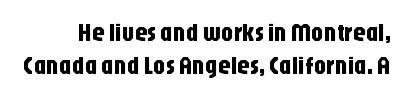
Underlining? Definitely not there. Honestly, the letter spacing is just normal — you wouldn't notice it. Successive baselines arrive at the customary interval. No italicization has been applied; the sample stays upright.
